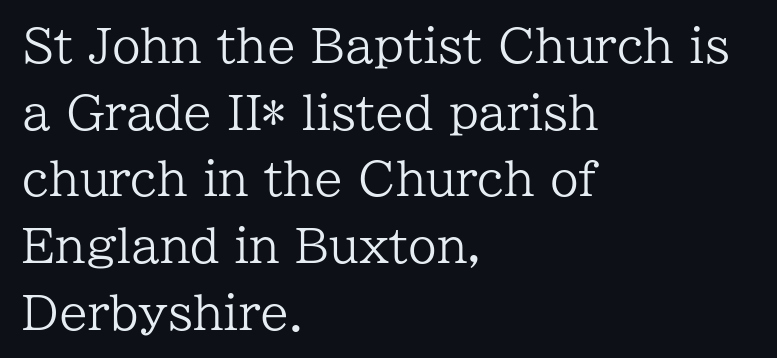
Q: Is the text bold? A: No.
Q: Is the text italic (slanted)? A: No, it is upright.
Q: Is the typeface a serif or a sans-serif typeface? A: Serif.
Q: Is the text underlined? A: No.
Q: How is the paragraph aligned? A: Left-aligned.
Q: Is the spacing between letters normal or unusually wide? A: Normal.
Q: Is the spacing between lines tight, normal or loose? A: Normal.
Q: Width (condensed, normal, or wide)? A: Normal.
Q: Stroke contrast? A: Low.
Q: x-height? A: Medium.
Q: Monospaced? A: No.
